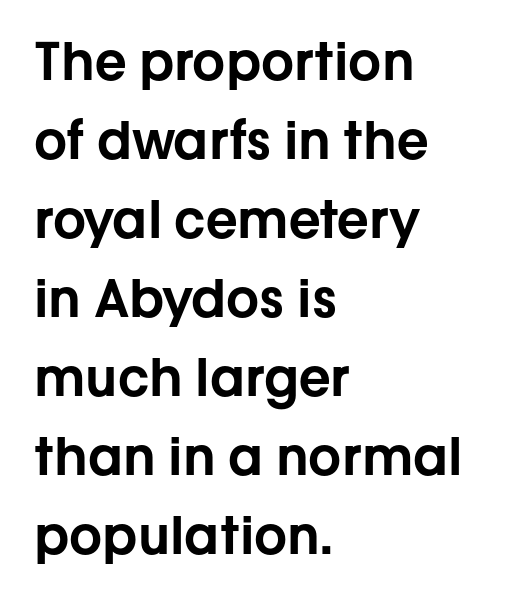
The image shows 52 px sans-serif type, upright; set left-aligned, normal line spacing (1.52x), normal letter spacing, not underlined; low stroke contrast and a medium x-height.
